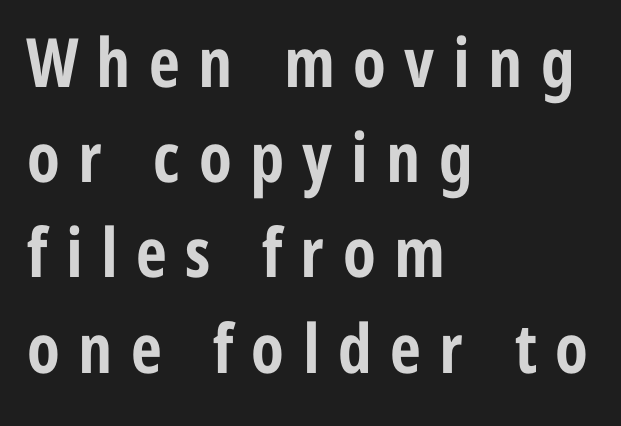
You'd pick this weight for a headline — it's a proper bold. Here the designer chose a conventional face with non-uniform glyph widths. Grotesque or geometric, the face here clearly has no serifs. Type without underlining. The rendering anchors every line to the left-hand side. Posture: upright roman.
